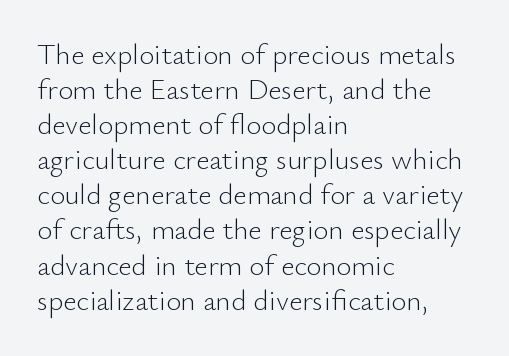
Ascenders rise straight up at ninety degrees. Heaviness? Minimal to ordinary, like unemphasized prose. The space directly below the letters is spotless. In CSS terms this would be text-align: left.
